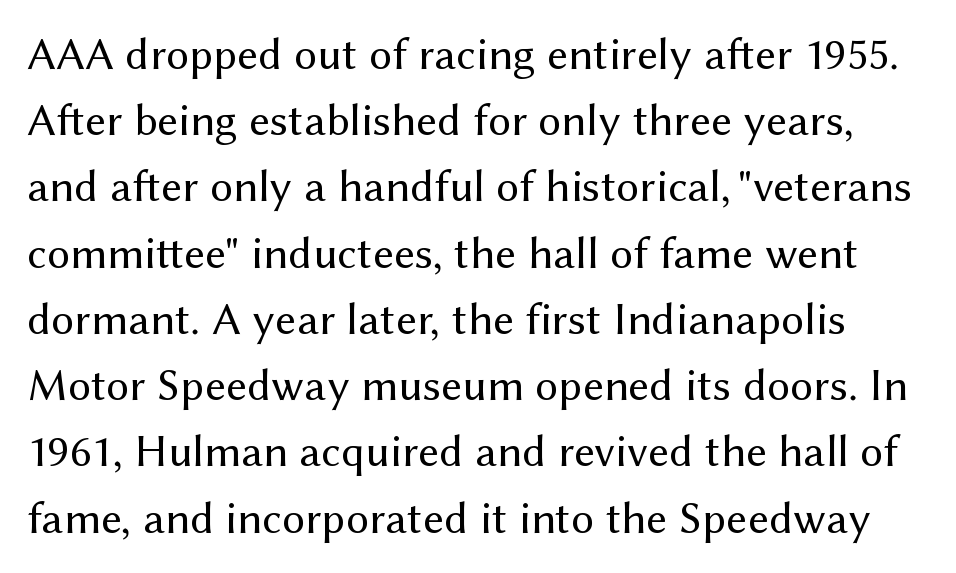
Ordinary non-slanted type is in use. Look at the bottom of the vertical strokes: they stop flat, with no serifs. Proportional: the letters do not fall into vertical columns. These lines sit exactly where default settings would place them. Bold? No — there's no thickening of the strokes. You could call the tracking neutral — neither tight nor loose.
